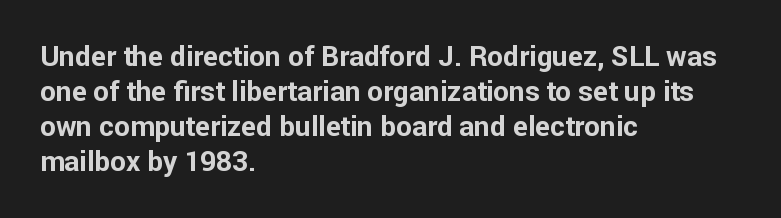
The image shows 28 px bold sans-serif type, upright; set left-aligned, normal line spacing (1.25x), normal letter spacing, not underlined; low stroke contrast and a medium x-height.
